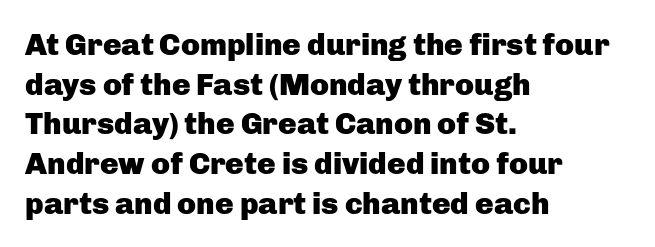
Q: Is the text bold? A: Yes.
Q: Is the text italic (slanted)? A: No, it is upright.
Q: Is the typeface a serif or a sans-serif typeface? A: Sans-serif.
Q: Is the text underlined? A: No.
Q: How is the paragraph aligned? A: Left-aligned.
Q: Is the spacing between letters normal or unusually wide? A: Normal.
Q: Is the spacing between lines tight, normal or loose? A: Normal.
Q: Width (condensed, normal, or wide)? A: Normal.
Q: Stroke contrast? A: Low.
Q: x-height? A: Medium.
Q: Monospaced? A: No.
